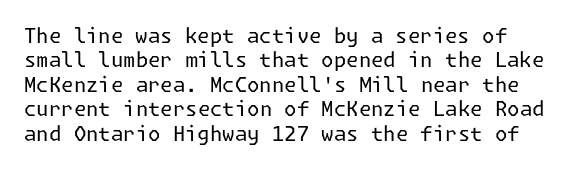
Q: Is the text bold? A: No.
Q: Is the text italic (slanted)? A: No, it is upright.
Q: Is the text underlined? A: No.
Q: Is the spacing between letters normal or unusually wide? A: Normal.
